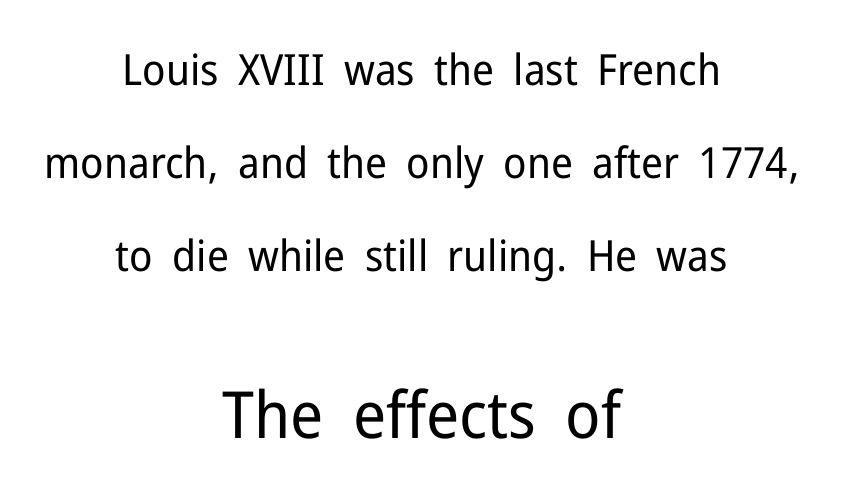
Q: Is the text bold? A: No.
Q: Is the text italic (slanted)? A: No, it is upright.
Q: Is the typeface a serif or a sans-serif typeface? A: Sans-serif.
Q: Is the text underlined? A: No.
Q: How is the paragraph aligned? A: Centered.
Q: Is the spacing between letters normal or unusually wide? A: Normal.
Q: Is the spacing between lines tight, normal or loose? A: Loose.
Q: Which block of text is set in a larger size, the first (top) or the second (bottom)? A: The second (bottom) one.
Q: Width (condensed, normal, or wide)? A: Normal.
Q: Stroke contrast? A: Low.
Q: x-height? A: Medium.
Q: Monospaced? A: No.
